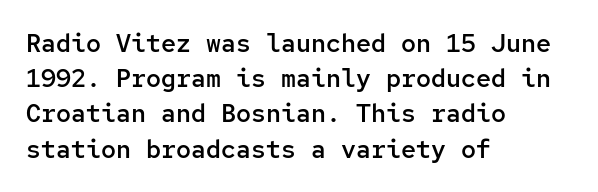
Q: Is the text bold? A: Semi-bold.
Q: Is the text italic (slanted)? A: No, it is upright.
Q: Is the text underlined? A: No.
Q: How is the paragraph aligned? A: Left-aligned.
Q: Is the spacing between letters normal or unusually wide? A: Normal.
Q: Is the spacing between lines tight, normal or loose? A: Normal.
